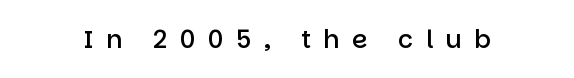
{"italic": "no", "bold": "semi", "underline": "no", "letter_spacing": "wide", "letter_spacing_em": 0.49, "glyph_px": 25}
